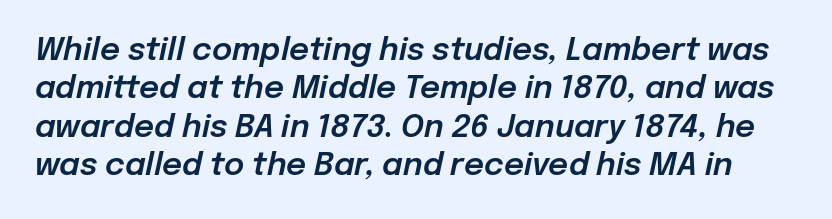
The image shows 31 px text type, italic (leaning right); set line spacing 1.24x, normal letter spacing, not underlined; low stroke contrast and a medium x-height.
